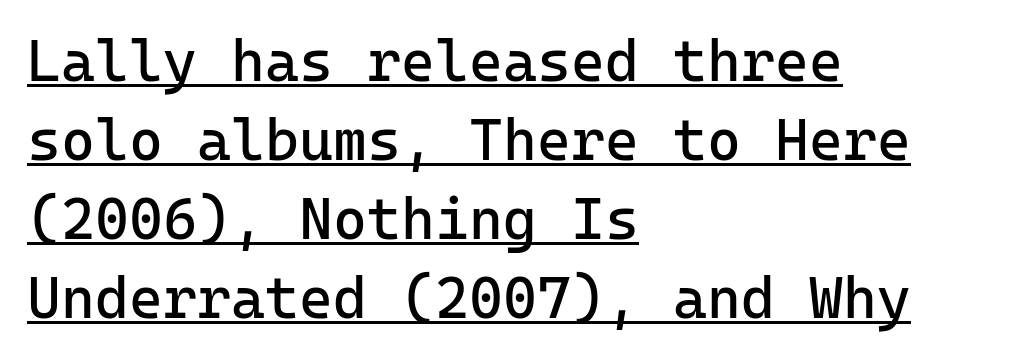
{"serif": "no", "italic": "no", "bold": "no", "weight": "regular", "width": "normal", "stroke_contrast": "low", "x_height": "medium", "monospaced": "yes", "underline": "yes", "align": "left", "line_spacing": "normal", "line_spacing_ratio": 1.36, "letter_spacing": "normal", "letter_spacing_em": 0.0, "glyph_px": 58}
